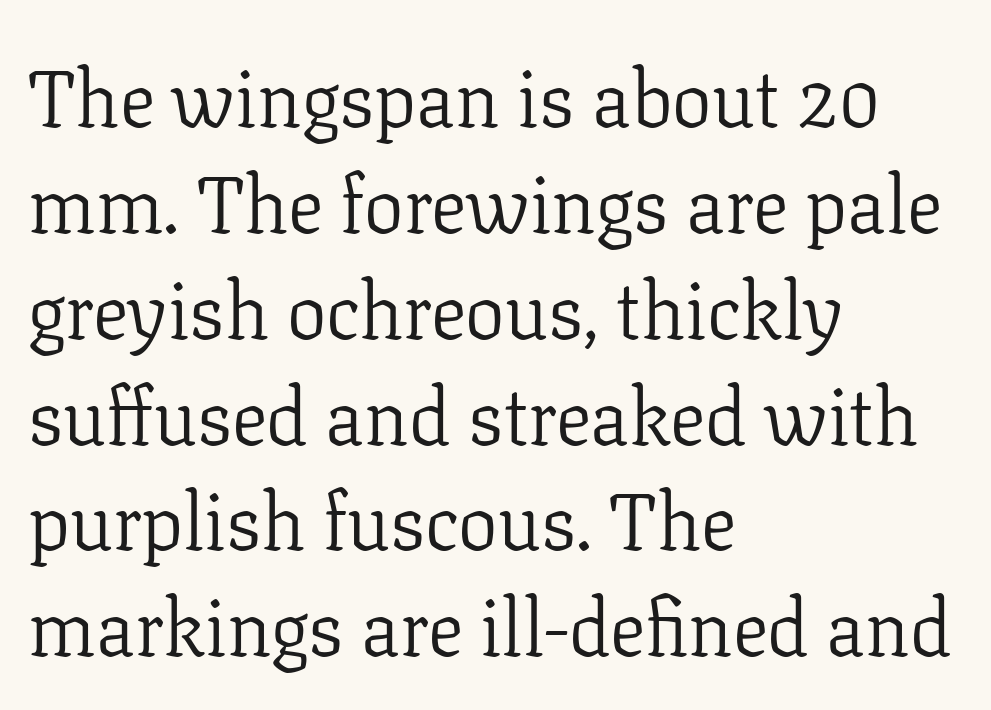
Q: Is the text bold? A: No.
Q: Is the text italic (slanted)? A: No, it is upright.
Q: Is the typeface a serif or a sans-serif typeface? A: Serif.
Q: Is the text underlined? A: No.
Q: How is the paragraph aligned? A: Left-aligned.
Q: Is the spacing between letters normal or unusually wide? A: Normal.
Q: Is the spacing between lines tight, normal or loose? A: Normal.
Q: Width (condensed, normal, or wide)? A: Normal.
Q: Stroke contrast? A: Low.
Q: x-height? A: Medium.
Q: Monospaced? A: No.
